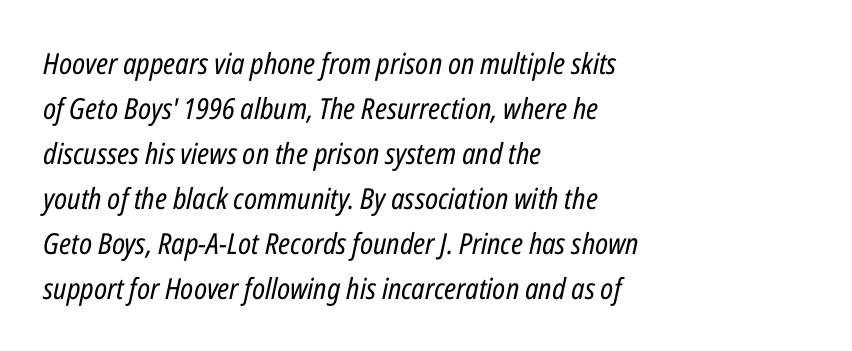
Q: Is the text bold? A: No.
Q: Is the text italic (slanted)? A: Yes, it leans right by about 12 degrees.
Q: Is the text underlined? A: No.
Q: How is the paragraph aligned? A: Left-aligned.
Q: Is the spacing between letters normal or unusually wide? A: Normal.
Q: Is the spacing between lines tight, normal or loose? A: Normal.
Q: Width (condensed, normal, or wide)? A: Condensed.
Q: Stroke contrast? A: Low.
Q: x-height? A: Medium.
Q: Monospaced? A: No.
